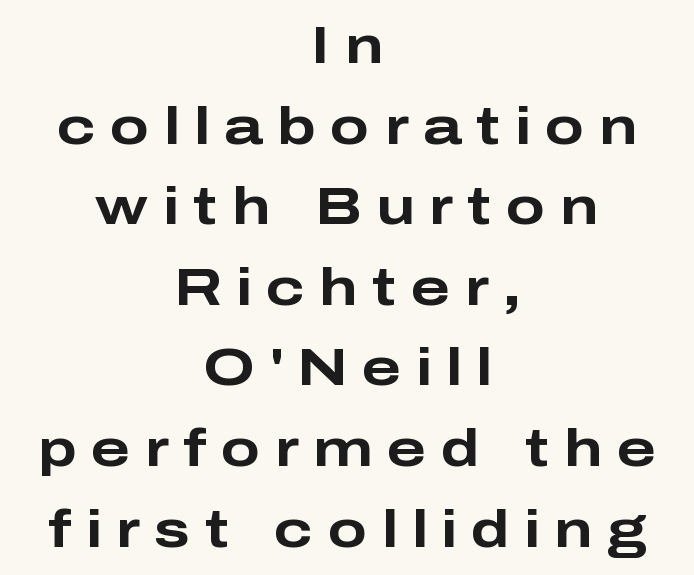
The image shows 52 px bold, wide sans-serif type, upright; set centered, normal line spacing (1.55x), unusually wide letter spacing (+0.28 em), not underlined; low stroke contrast and a medium x-height.
